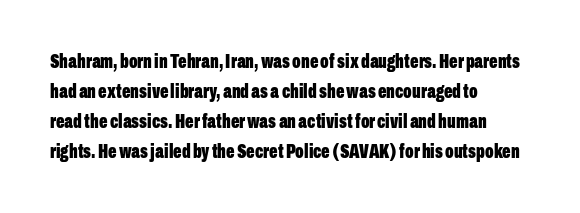
The image shows 20 px bold type, upright; set left-aligned, normal line spacing (1.5x), normal letter spacing, not underlined.
